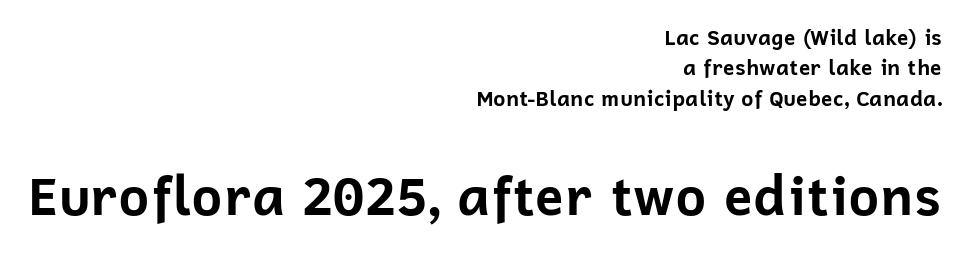
Q: Is the text bold? A: Yes.
Q: Is the text italic (slanted)? A: No, it is upright.
Q: Is the typeface a serif or a sans-serif typeface? A: Sans-serif.
Q: Is the text underlined? A: No.
Q: How is the paragraph aligned? A: Right-aligned.
Q: Is the spacing between letters normal or unusually wide? A: Normal.
Q: Is the spacing between lines tight, normal or loose? A: Normal.
Q: Which block of text is set in a larger size, the first (top) or the second (bottom)? A: The second (bottom) one.
Q: Width (condensed, normal, or wide)? A: Normal.
Q: Stroke contrast? A: Low.
Q: x-height? A: Medium.
Q: Monospaced? A: No.
